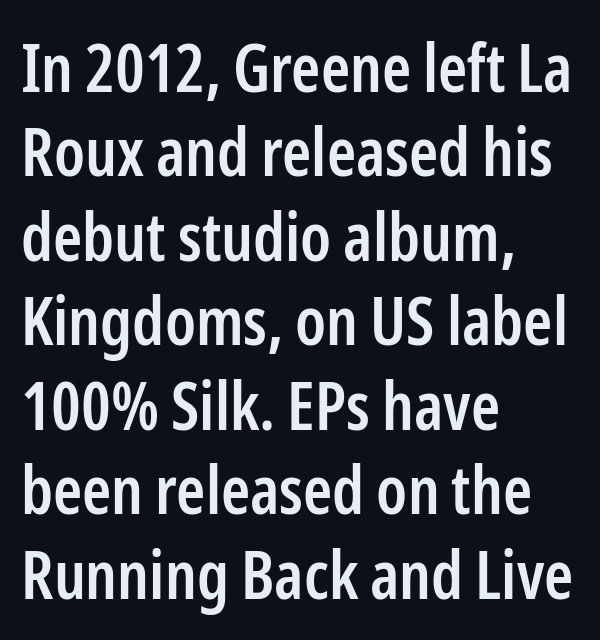
The image shows 66 px semibold, condensed sans-serif type, upright; set left-aligned, normal line spacing (1.28x), normal letter spacing, not underlined; low stroke contrast and a medium x-height.
